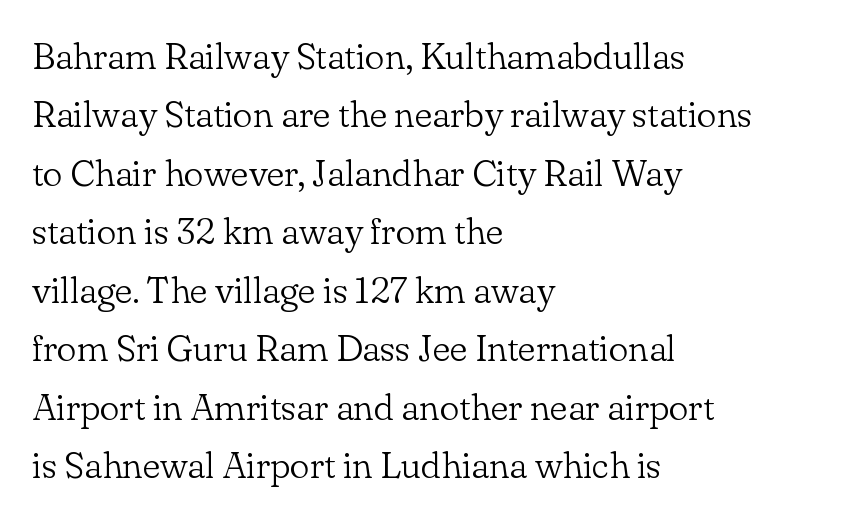
{"serif": "yes", "italic": "no", "bold": "no", "weight": "light", "width": "normal", "stroke_contrast": "low", "x_height": "small", "monospaced": "no", "underline": "no", "align": "left", "line_spacing": "normal", "line_spacing_ratio": 1.58, "letter_spacing": "normal", "letter_spacing_em": 0.0, "glyph_px": 37}
